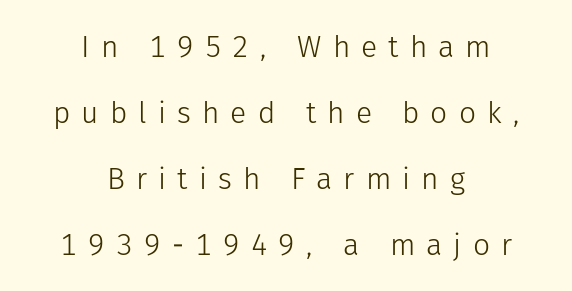
A typesetter would mark this as roman, not italic. Descenders hang freely into open space. Note the varied advance widths — an 'i' is clearly narrower than an 'm'. Compared with typical paragraphs, the rows here are farther apart. The lines are quadded center.
